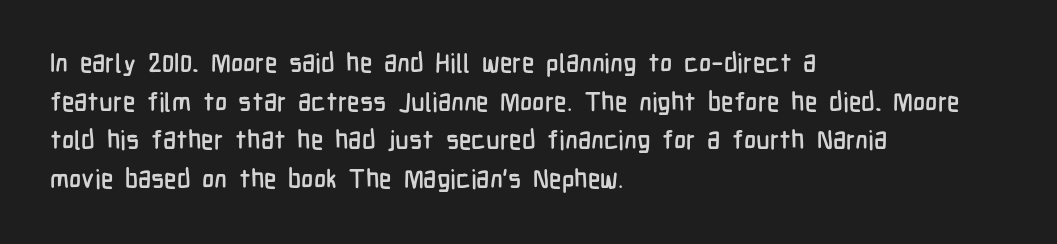
{"italic": "no", "underline": "no", "align": "left", "line_spacing": "normal", "line_spacing_ratio": 1.49, "letter_spacing": "normal", "letter_spacing_em": 0.0, "glyph_px": 26}
